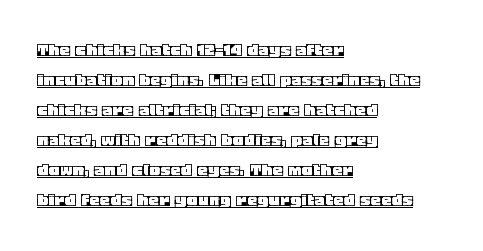
The image shows 21 px text type, upright; set left-aligned, normal line spacing (1.43x), normal letter spacing, underlined.
